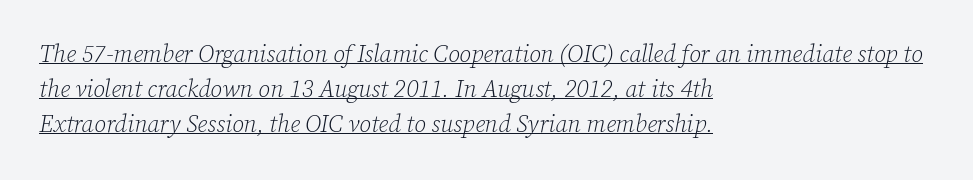
Visually the block forms a straight wall on the left and a jagged coastline on the right. Slant detected: the letters are inclined. Leading matches the norm, producing a regular column. Is there an underline? Yes — a line sits under the letters.
